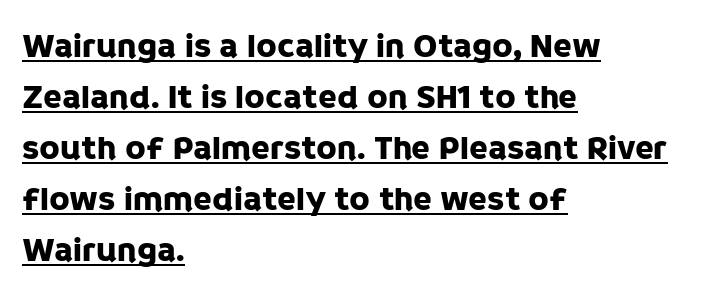
{"serif": "no", "italic": "no", "width": "normal", "stroke_contrast": "low", "x_height": "large", "monospaced": "no", "underline": "yes", "align": "left", "line_spacing": "normal", "line_spacing_ratio": 1.5, "letter_spacing": "normal", "letter_spacing_em": 0.0, "glyph_px": 34}
